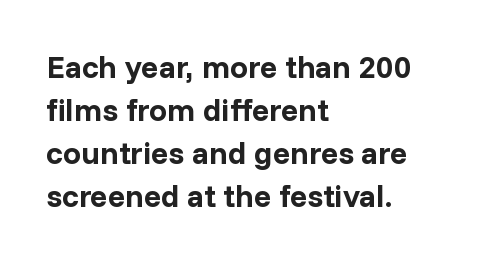
Check where the strokes stop: nothing finishes them off — pure sans. The sample has been set heavy, in full bold. Beneath every word, the page is bare. A classic flush-left, rag-right setting is used for this passage. Ordinary non-slanted type is in use. Each word holds together tightly as a unit, with standard inter-letter gaps.
